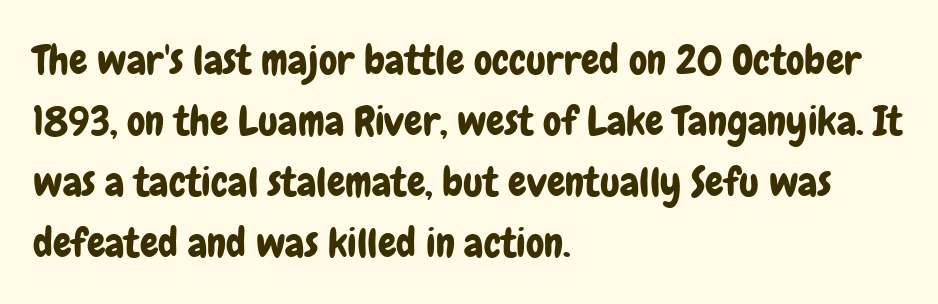
The rows are spaced the way most documents space them. This sample uses an upright cut, with every glyph sitting square on the baseline. Regarding serifs, this sample does without them. The face used here is proportionally spaced, like ordinary book or web type. Layout note: lines flush left.
